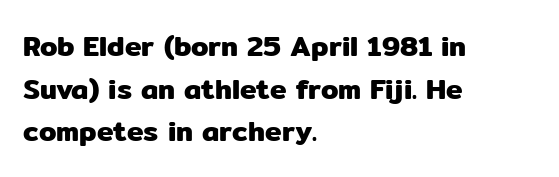
Think of a printed novel: that variable character pitch is what you see here. A typesetter would label this face a sans. The paragraph has a hard left edge and a soft right edge. The font's upright variant was chosen for this text. Inter-character spacing is left at the font's built-in metrics.
